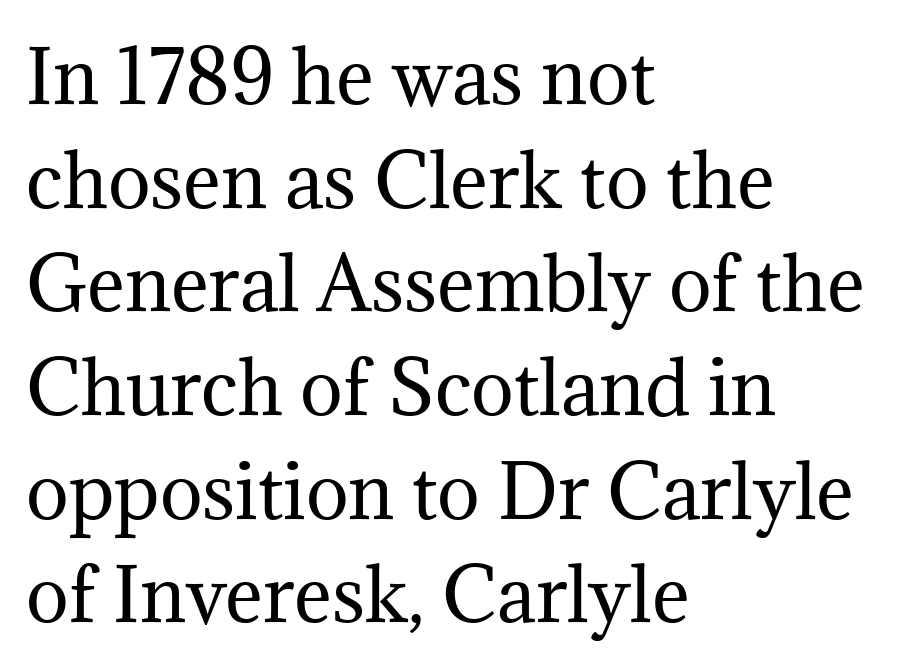
The image shows 72 px regular-weight serif type, upright; set left-aligned, normal line spacing (1.44x), normal letter spacing, not underlined; medium stroke contrast and a medium x-height.
